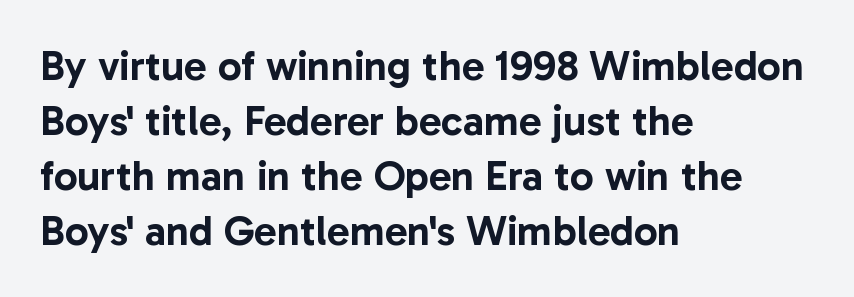
Q: Is the text italic (slanted)? A: No, it is upright.
Q: Is the typeface a serif or a sans-serif typeface? A: Sans-serif.
Q: Is the text underlined? A: No.
Q: How is the paragraph aligned? A: Left-aligned.
Q: Is the spacing between letters normal or unusually wide? A: Normal.
Q: Is the spacing between lines tight, normal or loose? A: Normal.
Q: Width (condensed, normal, or wide)? A: Normal.
Q: Stroke contrast? A: Low.
Q: x-height? A: Medium.
Q: Monospaced? A: No.
